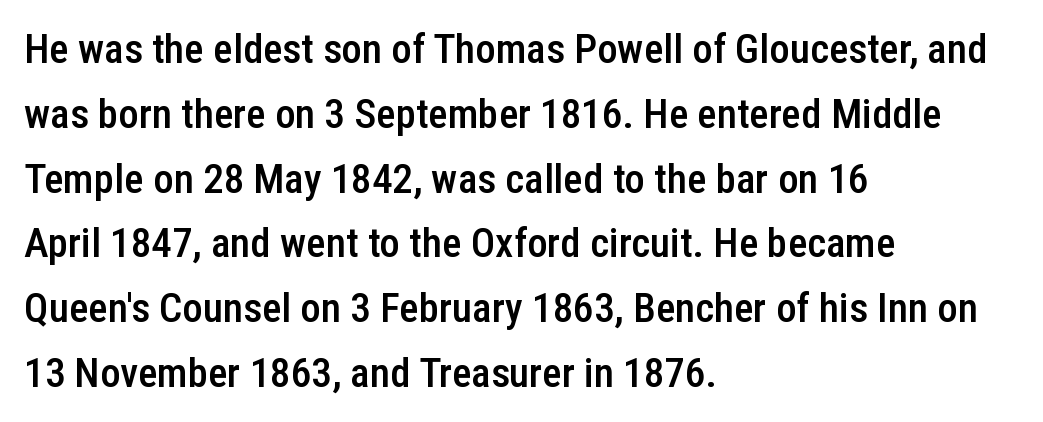
{"serif": "no", "italic": "no", "bold": "semi", "weight": "semibold", "width": "condensed", "stroke_contrast": "low", "x_height": "medium", "monospaced": "no", "underline": "no", "align": "left", "line_spacing": "normal", "line_spacing_ratio": 1.58, "letter_spacing": "normal", "letter_spacing_em": 0.0, "glyph_px": 41}
